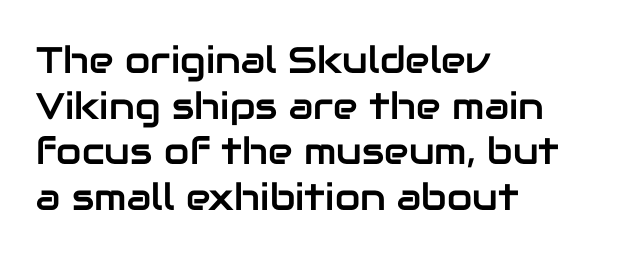
Q: Is the text italic (slanted)? A: No, it is upright.
Q: Is the typeface a serif or a sans-serif typeface? A: Sans-serif.
Q: Is the text underlined? A: No.
Q: How is the paragraph aligned? A: Left-aligned.
Q: Is the spacing between letters normal or unusually wide? A: Normal.
Q: Width (condensed, normal, or wide)? A: Normal.
Q: Stroke contrast? A: Low.
Q: x-height? A: Medium.
Q: Monospaced? A: No.
